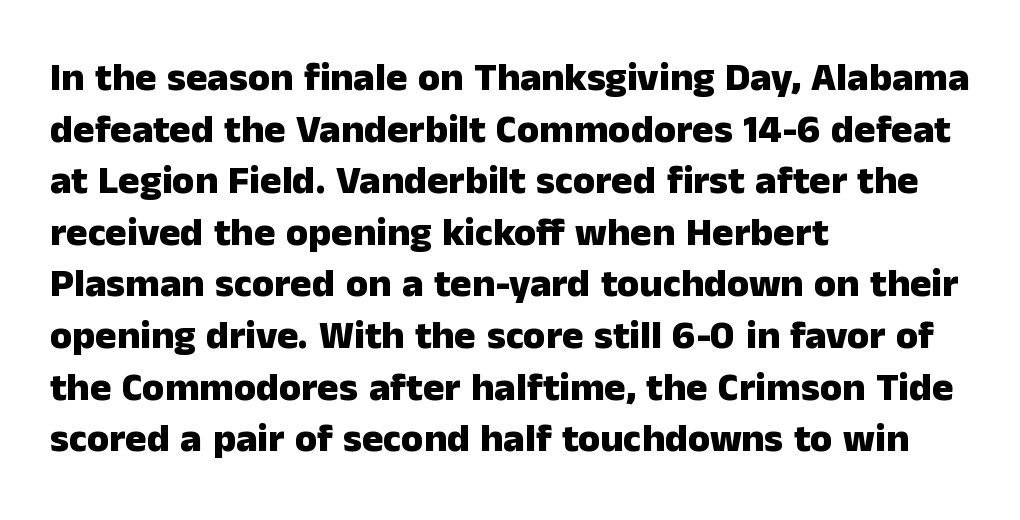
Q: Is the text bold? A: Yes.
Q: Is the text italic (slanted)? A: No, it is upright.
Q: Is the typeface a serif or a sans-serif typeface? A: Sans-serif.
Q: Is the text underlined? A: No.
Q: How is the paragraph aligned? A: Left-aligned.
Q: Is the spacing between letters normal or unusually wide? A: Normal.
Q: Is the spacing between lines tight, normal or loose? A: Normal.
Q: Width (condensed, normal, or wide)? A: Normal.
Q: Stroke contrast? A: Low.
Q: x-height? A: Medium.
Q: Monospaced? A: No.
